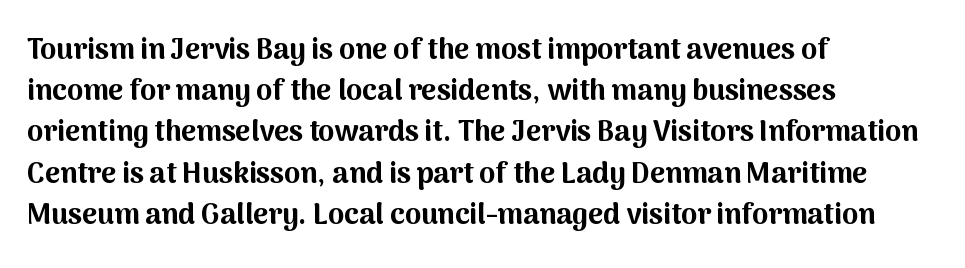
The image shows 29 px bold sans-serif type, upright; set left-aligned, normal line spacing (1.42x), normal letter spacing, not underlined; medium stroke contrast and a medium x-height.
